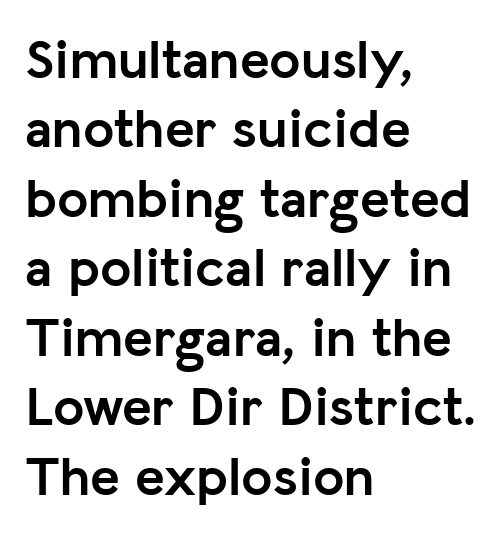
The image shows 56 px semibold sans-serif type, upright; set left-aligned, line spacing 1.24x, normal letter spacing, not underlined; low stroke contrast and a medium x-height.
